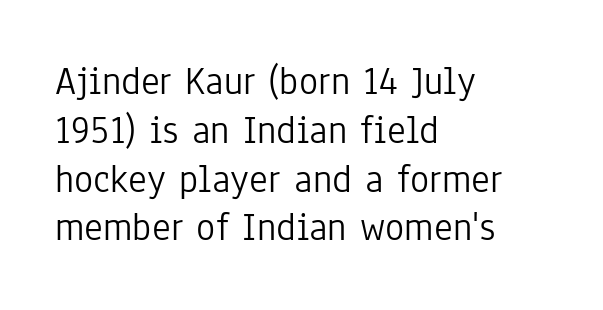
{"serif": "no", "italic": "no", "bold": "no", "weight": "light", "width": "condensed", "stroke_contrast": "low", "x_height": "medium", "monospaced": "no", "underline": "no", "align": "left", "line_spacing_ratio": 1.22, "letter_spacing": "normal", "letter_spacing_em": 0.0, "glyph_px": 40}
